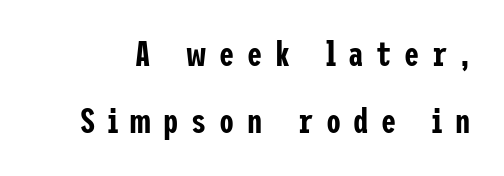
Characters remain perfectly vertical along every line. This rendering widens character spacing well past its baseline value. Any mark beneath the type? The region is blank. The characters display no serif detailing; their extremities are plain. Quick note: interline space is abundant.
